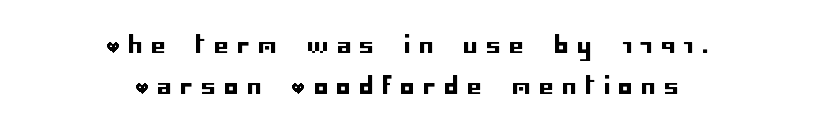
{"italic": "no", "underline": "no", "align": "center", "line_spacing_ratio": 1.8, "letter_spacing": "wide", "letter_spacing_em": 0.38, "glyph_px": 23}
